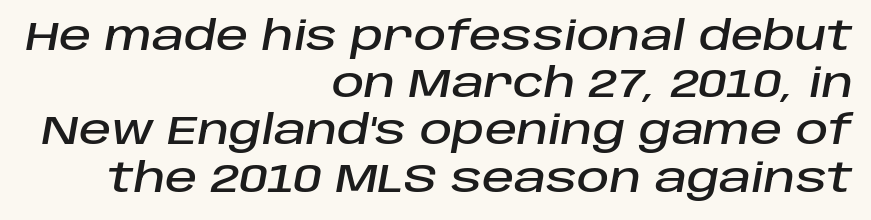
The image shows 40 px text type, italic (leaning right); set right-aligned, line spacing 1.18x, normal letter spacing, not underlined; low stroke contrast and a large x-height.
